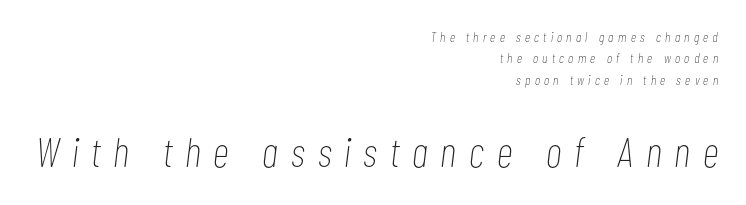
The image shows 42 px thin, condensed type, italic (leaning right); set right-aligned, normal line spacing (1.52x), unusually wide letter spacing (+0.31 em), not underlined; the second (bottom) block is 3.0x larger; low stroke contrast and a medium x-height.
